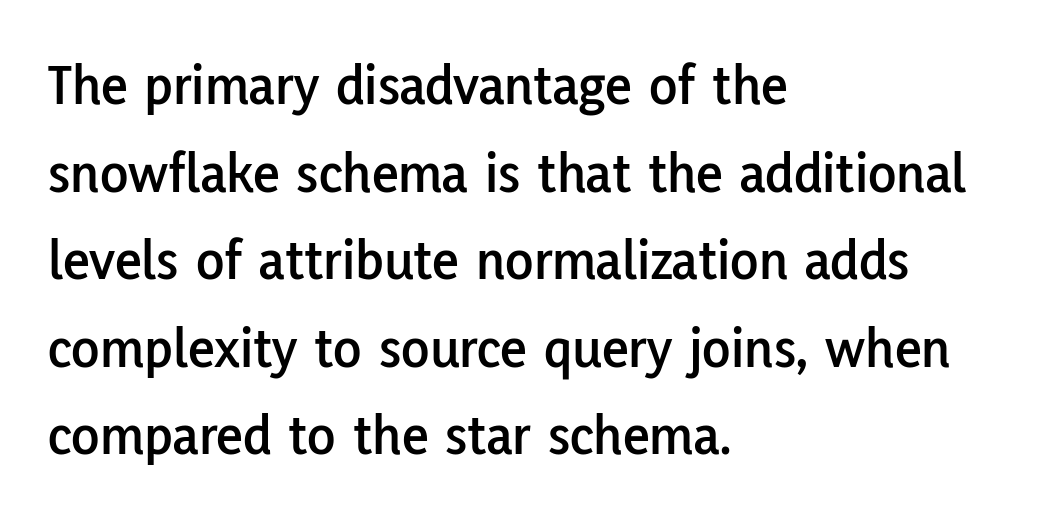
{"serif": "no", "italic": "no", "width": "normal", "stroke_contrast": "low", "x_height": "medium", "monospaced": "no", "underline": "no", "align": "left", "line_spacing": "normal", "line_spacing_ratio": 1.51, "letter_spacing": "normal", "letter_spacing_em": 0.0, "glyph_px": 58}
